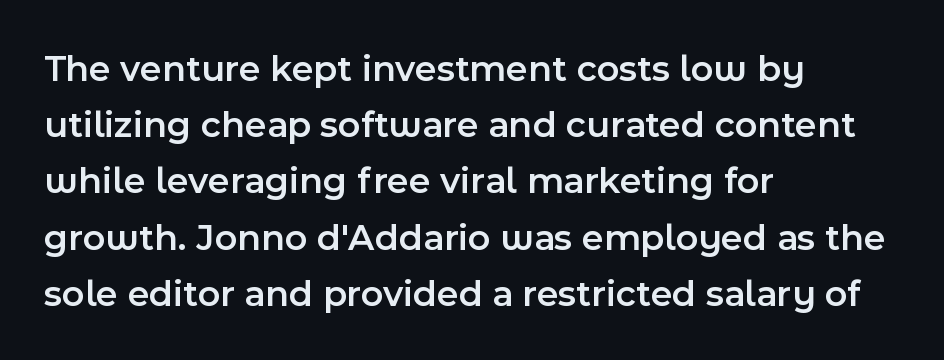
The image shows 38 px semibold sans-serif type, upright; set left-aligned, normal line spacing (1.48x), normal letter spacing, not underlined; a medium x-height.
